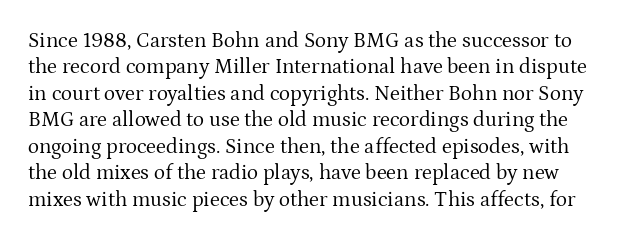
Q: Is the text bold? A: No.
Q: Is the text italic (slanted)? A: No, it is upright.
Q: Is the text underlined? A: No.
Q: Is the spacing between letters normal or unusually wide? A: Normal.
Q: Is the spacing between lines tight, normal or loose? A: Normal.
